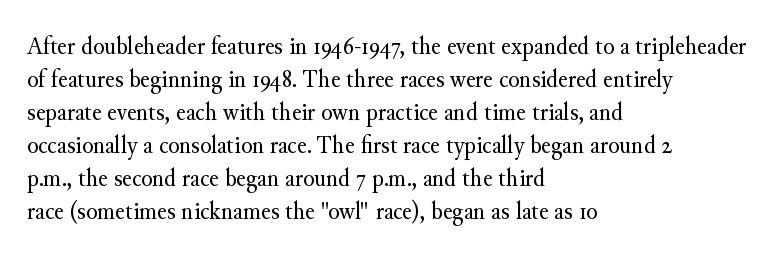
Q: Is the text bold? A: No.
Q: Is the text italic (slanted)? A: No, it is upright.
Q: Is the text underlined? A: No.
Q: How is the paragraph aligned? A: Left-aligned.
Q: Is the spacing between letters normal or unusually wide? A: Normal.
Q: Is the spacing between lines tight, normal or loose? A: Normal.
